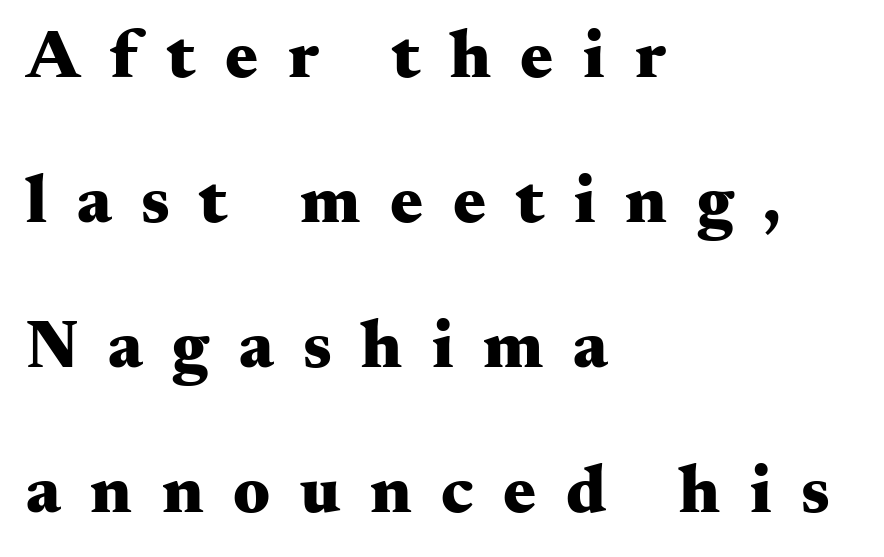
{"serif": "yes", "italic": "no", "bold": "yes", "weight": "heavy", "width": "wide", "stroke_contrast": "medium", "x_height": "small", "monospaced": "no", "underline": "no", "align": "left", "line_spacing": "loose", "line_spacing_ratio": 2.1, "letter_spacing": "wide", "letter_spacing_em": 0.43, "glyph_px": 69}
